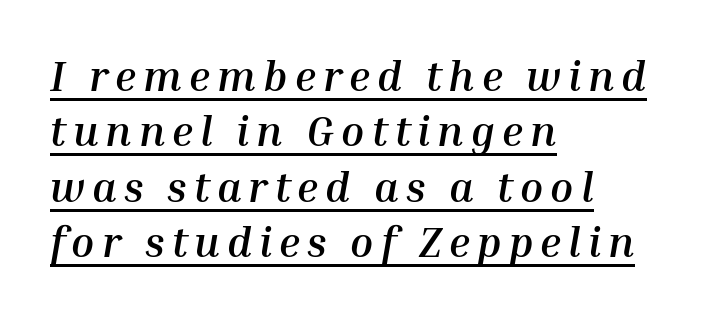
The image shows 42 px semibold type, italic (leaning right); set left-aligned, normal line spacing (1.32x), underlined; medium stroke contrast and a medium x-height.
